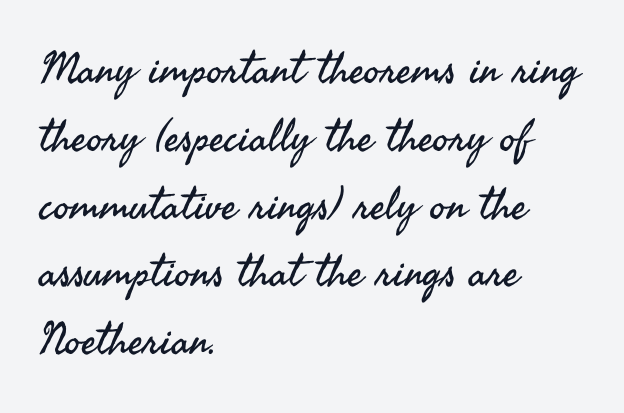
{"serif": "no", "bold": "no", "weight": "regular", "width": "normal", "stroke_contrast": "medium", "x_height": "small", "monospaced": "no", "underline": "no", "align": "left", "line_spacing": "normal", "line_spacing_ratio": 1.54, "letter_spacing": "normal", "letter_spacing_em": 0.0, "glyph_px": 44}
